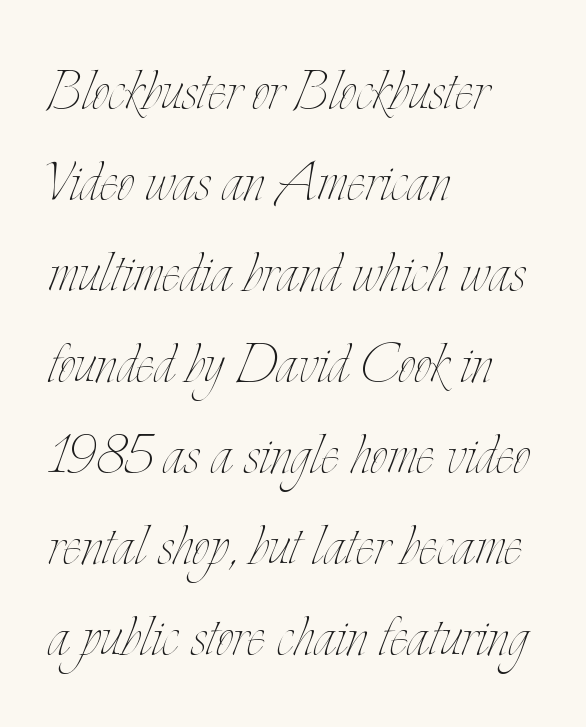
{"bold": "no", "weight": "thin", "width": "condensed", "stroke_contrast": "low", "x_height": "small", "monospaced": "no", "underline": "no", "align": "left", "line_spacing": "normal", "line_spacing_ratio": 1.3, "letter_spacing": "normal", "letter_spacing_em": 0.0, "glyph_px": 70}
